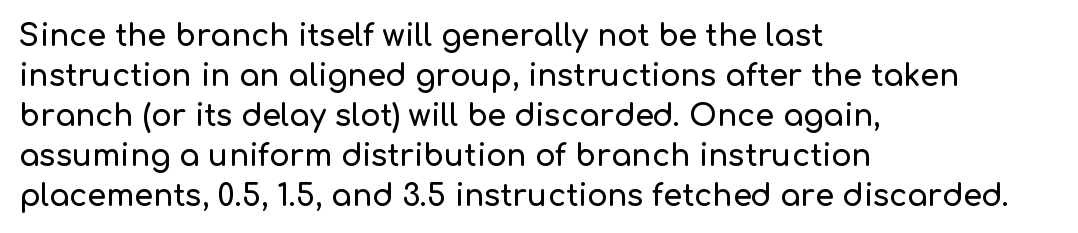
Q: Is the text italic (slanted)? A: No, it is upright.
Q: Is the typeface a serif or a sans-serif typeface? A: Sans-serif.
Q: Is the text underlined? A: No.
Q: How is the paragraph aligned? A: Left-aligned.
Q: Is the spacing between letters normal or unusually wide? A: Normal.
Q: Is the spacing between lines tight, normal or loose? A: Normal.
Q: Width (condensed, normal, or wide)? A: Normal.
Q: Stroke contrast? A: Low.
Q: x-height? A: Medium.
Q: Monospaced? A: No.
